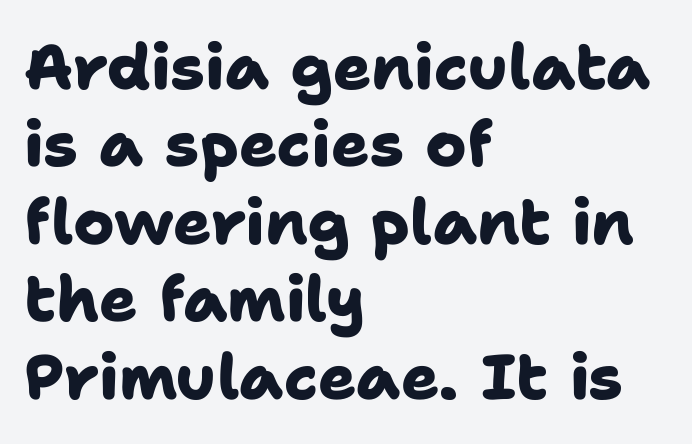
Look at the tracking — it's just the regular setting, nothing added. Thick stems and heavy bowls — unmistakably bold. These lines are set flush left with a ragged right edge. I'd call this a sans setting — the letters go barefoot. A typesetter would call this proportional, since set widths differ per character.
